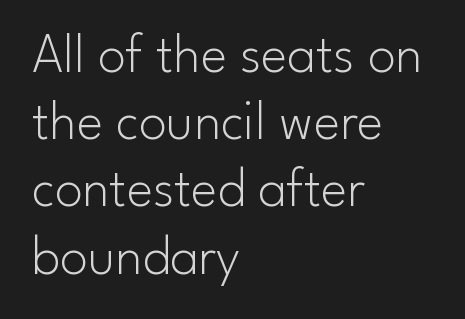
The image shows 56 px light sans-serif type, upright; set left-aligned, line spacing 1.2x, normal letter spacing, not underlined; low stroke contrast and a small x-height.
